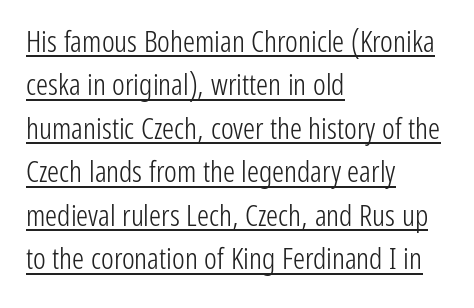
Q: Is the text bold? A: No.
Q: Is the text italic (slanted)? A: No, it is upright.
Q: Is the typeface a serif or a sans-serif typeface? A: Sans-serif.
Q: Is the text underlined? A: Yes.
Q: How is the paragraph aligned? A: Left-aligned.
Q: Is the spacing between letters normal or unusually wide? A: Normal.
Q: Is the spacing between lines tight, normal or loose? A: Normal.
Q: Width (condensed, normal, or wide)? A: Condensed.
Q: Stroke contrast? A: Low.
Q: x-height? A: Medium.
Q: Monospaced? A: No.
